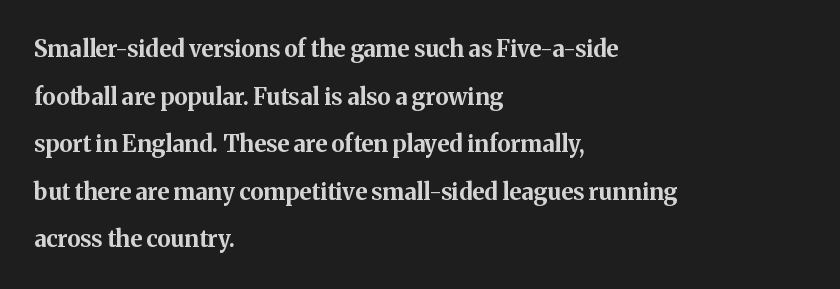
Q: Is the text bold? A: Yes.
Q: Is the text italic (slanted)? A: No, it is upright.
Q: Is the text underlined? A: No.
Q: How is the paragraph aligned? A: Left-aligned.
Q: Is the spacing between letters normal or unusually wide? A: Normal.
Q: Is the spacing between lines tight, normal or loose? A: Loose.
